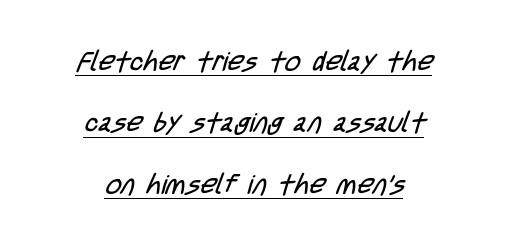
These glyphs show unthickened strokes, regular width or finer. Standard letterfit; no display-style spreading of the glyphs. These lines are centered, leaving both edges ragged. A baseline rule has been typeset under these characters. Baseline-to-baseline distance is far greater than the letter height.
